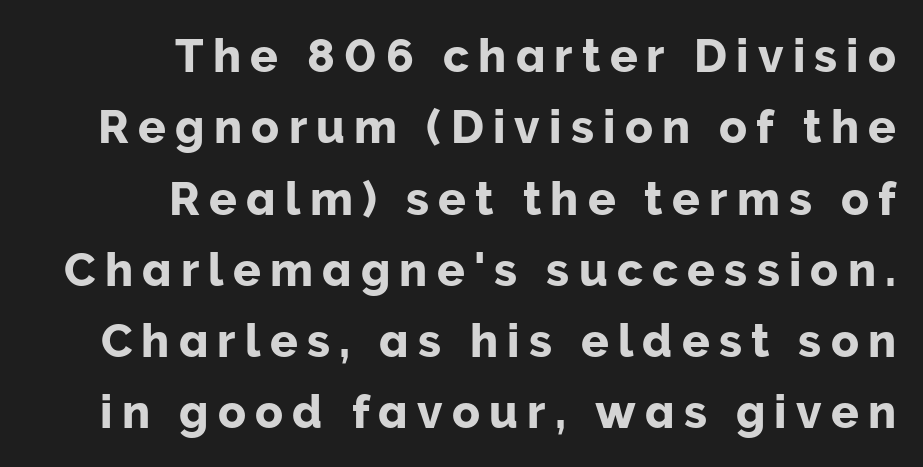
Q: Is the text italic (slanted)? A: No, it is upright.
Q: Is the typeface a serif or a sans-serif typeface? A: Sans-serif.
Q: Is the text underlined? A: No.
Q: How is the paragraph aligned? A: Right-aligned.
Q: Is the spacing between letters normal or unusually wide? A: Unusually wide.
Q: Is the spacing between lines tight, normal or loose? A: Normal.
Q: Width (condensed, normal, or wide)? A: Normal.
Q: Stroke contrast? A: Low.
Q: x-height? A: Medium.
Q: Monospaced? A: No.
